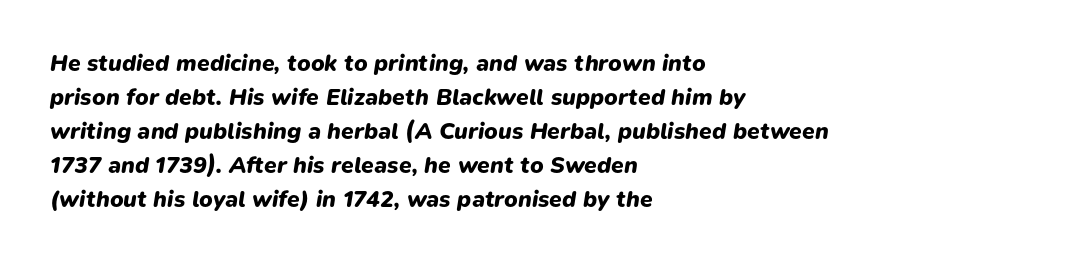
{"italic": "yes", "lean": "right", "slant_degrees": 9, "bold": "yes", "underline": "no", "align": "left", "line_spacing": "normal", "line_spacing_ratio": 1.48, "letter_spacing": "normal", "letter_spacing_em": 0.0, "glyph_px": 23}
